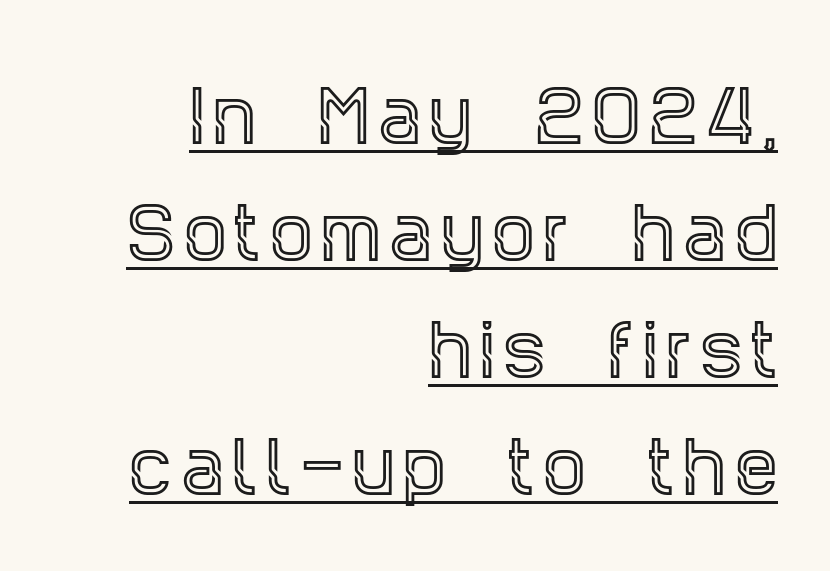
{"serif": "yes", "italic": "no", "width": "condensed", "x_height": "large", "monospaced": "no", "underline": "yes", "align": "right", "line_spacing_ratio": 1.72, "glyph_px": 68}
